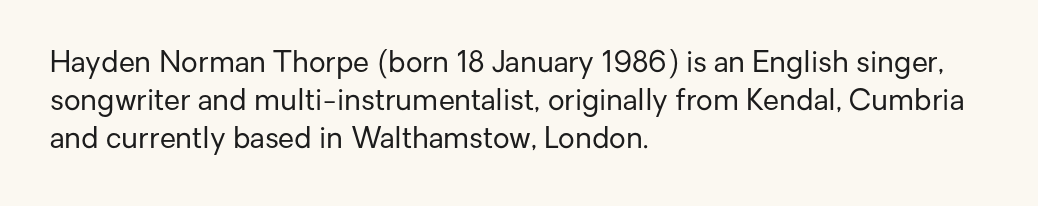
The font sits on the lighter half of the weight spectrum, regular included. The space between consecutive lines is moderate. Proportional: the letters do not fall into vertical columns. Unmarked baselines from the first word to the last.
